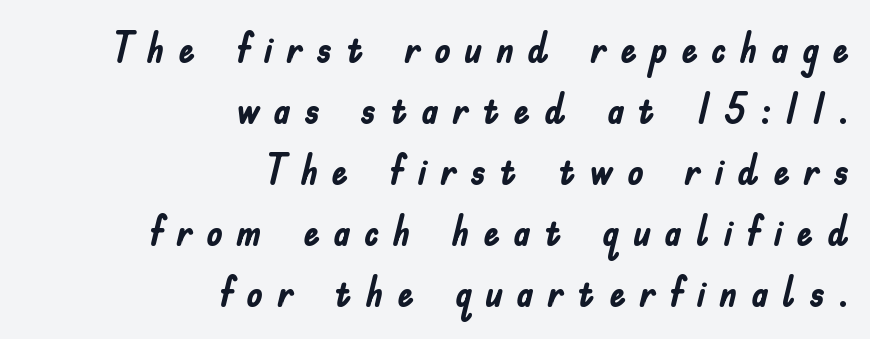
{"serif": "no", "bold": "yes", "weight": "semibold", "width": "condensed", "stroke_contrast": "low", "x_height": "small", "monospaced": "no", "underline": "no", "align": "right", "line_spacing": "normal", "line_spacing_ratio": 1.49, "letter_spacing": "wide", "letter_spacing_em": 0.33, "glyph_px": 41}
